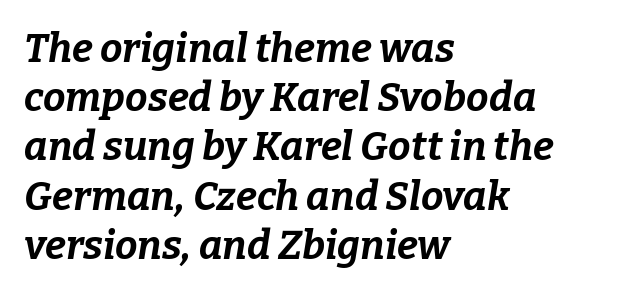
The ragged edge is on the right, which tells us the setting is flush left. Look at the tracking — it's just the regular setting, nothing added. A typesetter would mark this as italic. Character widths vary here, with narrow letters taking less room than wide ones. Beneath every word, the page is bare. As a designer I'd log this as weight 700, bold.
